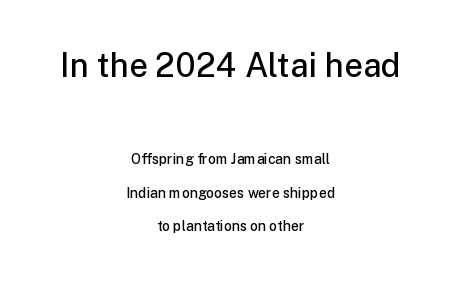
Q: Is the text bold? A: Semi-bold.
Q: Is the text italic (slanted)? A: No, it is upright.
Q: Is the typeface a serif or a sans-serif typeface? A: Sans-serif.
Q: Is the text underlined? A: No.
Q: How is the paragraph aligned? A: Centered.
Q: Is the spacing between letters normal or unusually wide? A: Normal.
Q: Is the spacing between lines tight, normal or loose? A: Loose.
Q: Which block of text is set in a larger size, the first (top) or the second (bottom)? A: The first (top) one.
Q: Width (condensed, normal, or wide)? A: Normal.
Q: Stroke contrast? A: Low.
Q: x-height? A: Medium.
Q: Monospaced? A: No.
